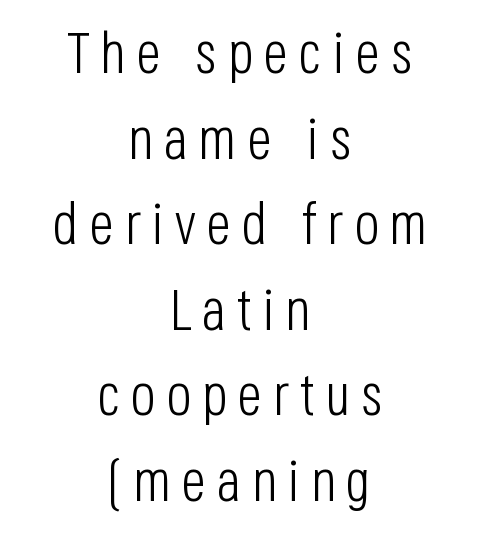
Q: Is the text bold? A: No.
Q: Is the text italic (slanted)? A: No, it is upright.
Q: Is the typeface a serif or a sans-serif typeface? A: Sans-serif.
Q: Is the text underlined? A: No.
Q: How is the paragraph aligned? A: Centered.
Q: Is the spacing between lines tight, normal or loose? A: Normal.
Q: Width (condensed, normal, or wide)? A: Condensed.
Q: Stroke contrast? A: Low.
Q: x-height? A: Large.
Q: Monospaced? A: No.
